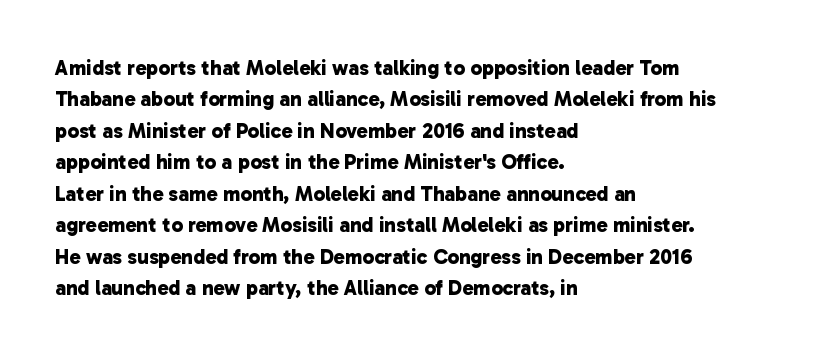
The image shows 21 px bold type; set left-aligned, normal line spacing (1.5x), normal letter spacing, not underlined.
